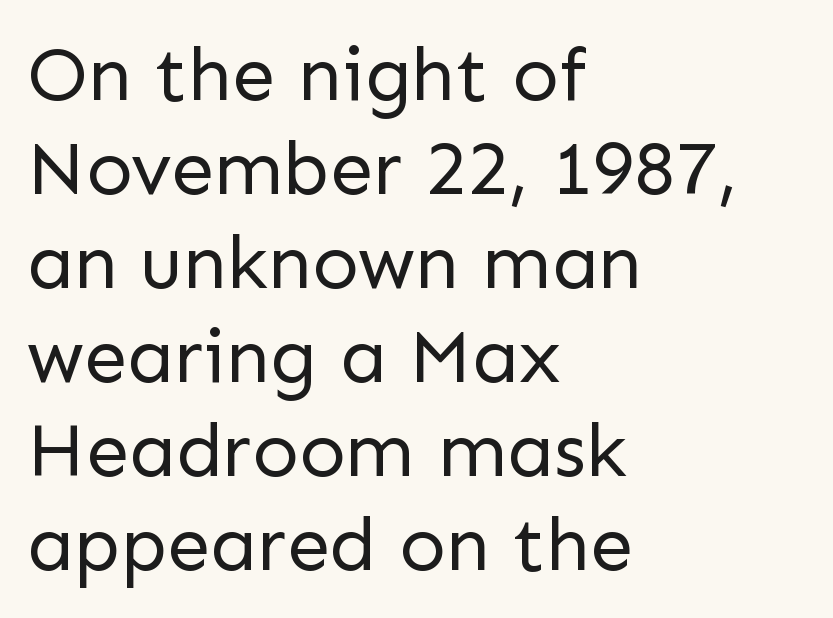
Q: Is the text bold? A: No.
Q: Is the text italic (slanted)? A: No, it is upright.
Q: Is the typeface a serif or a sans-serif typeface? A: Sans-serif.
Q: Is the text underlined? A: No.
Q: How is the paragraph aligned? A: Left-aligned.
Q: Is the spacing between letters normal or unusually wide? A: Normal.
Q: Width (condensed, normal, or wide)? A: Normal.
Q: Stroke contrast? A: Low.
Q: x-height? A: Medium.
Q: Monospaced? A: No.
